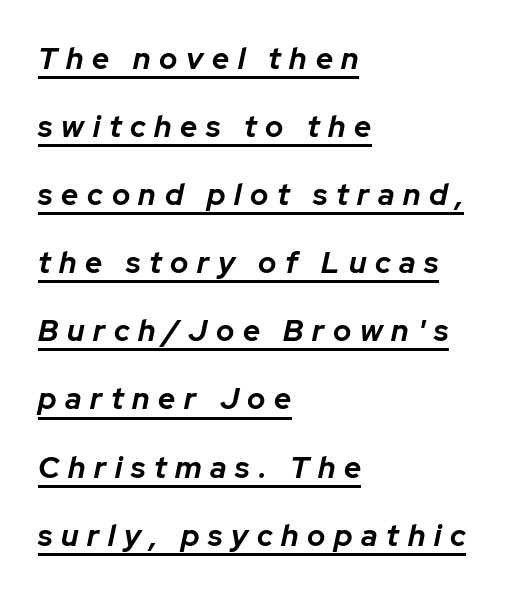
You can see a thin bar hugging the bottom of the glyphs. Note the varied advance widths — an 'i' is clearly narrower than an 'm'. The space between consecutive lines is lavish. There's an unmistakable incline to the writing here. Students, note that the glyphs here are deliberately spaced far apart.
